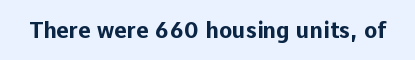
Q: Is the text bold? A: Yes.
Q: Is the text italic (slanted)? A: No, it is upright.
Q: Is the text underlined? A: No.
Q: Is the spacing between letters normal or unusually wide? A: Normal.
